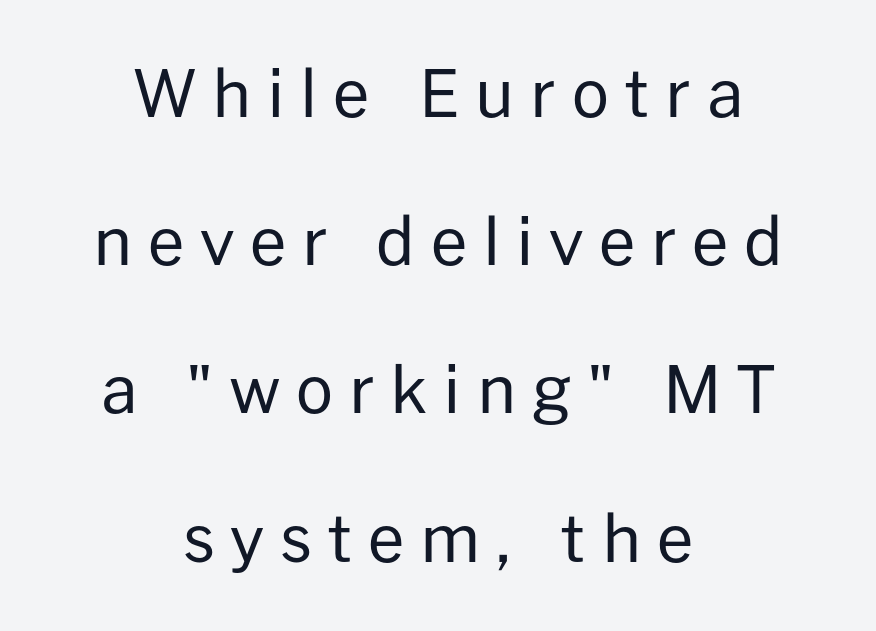
Q: Is the text bold? A: No.
Q: Is the text italic (slanted)? A: No, it is upright.
Q: Is the typeface a serif or a sans-serif typeface? A: Sans-serif.
Q: Is the text underlined? A: No.
Q: How is the paragraph aligned? A: Centered.
Q: Is the spacing between letters normal or unusually wide? A: Unusually wide.
Q: Is the spacing between lines tight, normal or loose? A: Loose.
Q: Width (condensed, normal, or wide)? A: Normal.
Q: Stroke contrast? A: Low.
Q: x-height? A: Medium.
Q: Monospaced? A: No.
